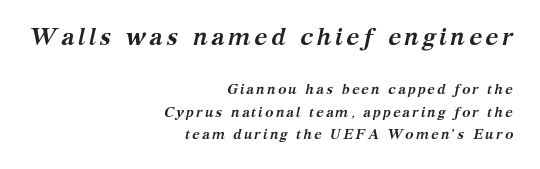
Q: Is the text bold? A: Yes.
Q: Is the text italic (slanted)? A: Yes, it leans right by about 12 degrees.
Q: Is the text underlined? A: No.
Q: How is the paragraph aligned? A: Right-aligned.
Q: Is the spacing between lines tight, normal or loose? A: Normal.
Q: Which block of text is set in a larger size, the first (top) or the second (bottom)? A: The first (top) one.
